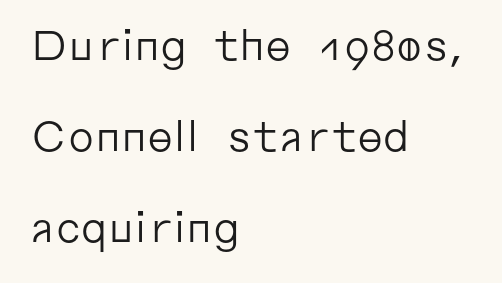
{"serif": "no", "italic": "no", "bold": "no", "weight": "regular", "width": "normal", "stroke_contrast": "low", "x_height": "medium", "monospaced": "no", "underline": "no", "align": "left", "line_spacing": "loose", "line_spacing_ratio": 2.22, "letter_spacing": "normal", "letter_spacing_em": 0.0, "glyph_px": 41}
